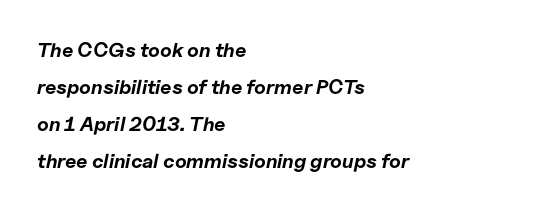
Look at the tracking — it's just the regular setting, nothing added. Clear beneath every line of the passage. When letters slant like this, we call the style italic. If you drew a ruler down the left edge, every line would touch it. I'd describe the lettering as bold — thick and assertive.
